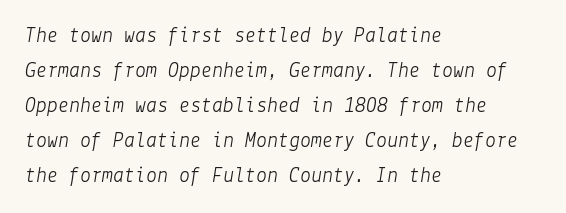
The letters sit at their default tracking, neither squeezed nor spread. Italic? Definitely — the glyphs are oblique. Lines of text with bare space underneath. The font sits on the lighter half of the weight spectrum, regular included. Left-aligned paragraph, ragged on the right.
